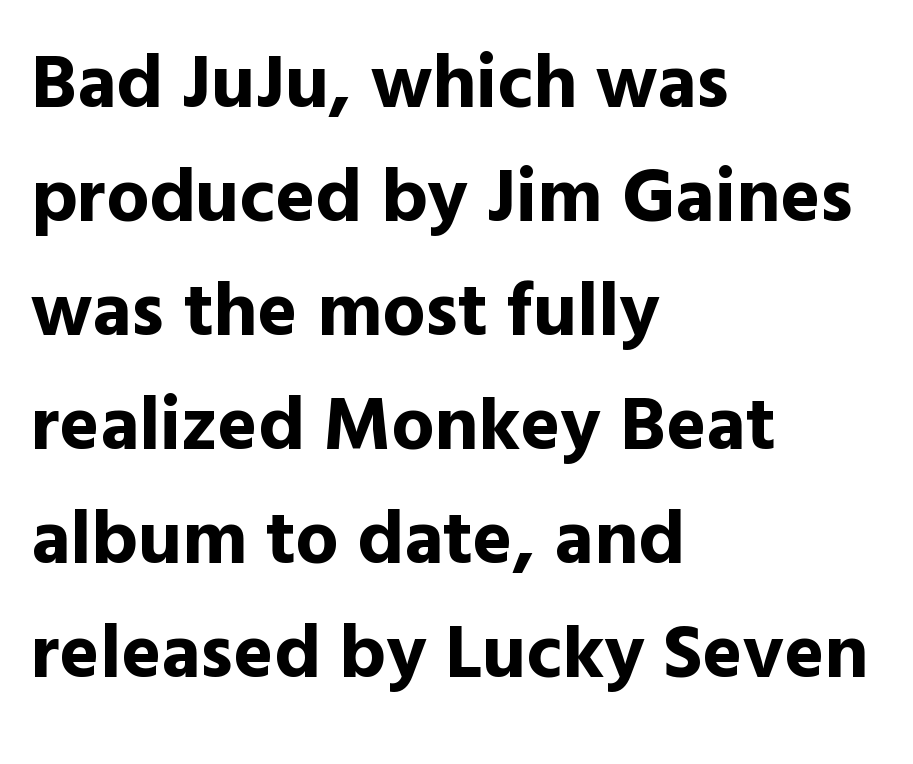
Q: Is the text bold? A: Yes.
Q: Is the text italic (slanted)? A: No, it is upright.
Q: Is the typeface a serif or a sans-serif typeface? A: Sans-serif.
Q: Is the text underlined? A: No.
Q: How is the paragraph aligned? A: Left-aligned.
Q: Is the spacing between letters normal or unusually wide? A: Normal.
Q: Is the spacing between lines tight, normal or loose? A: Normal.
Q: Width (condensed, normal, or wide)? A: Normal.
Q: x-height? A: Medium.
Q: Monospaced? A: No.
